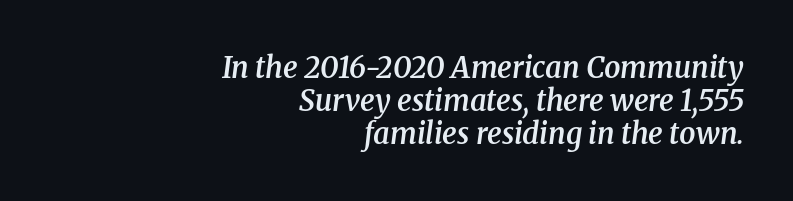
The image shows 29 px semibold serif type, italic (leaning right); set right-aligned, tight line spacing (1.13x), normal letter spacing, not underlined; medium stroke contrast and a medium x-height.
